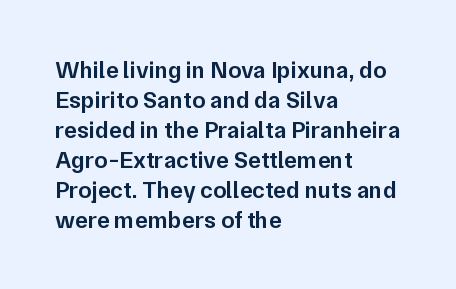
Q: Is the text bold? A: Semi-bold.
Q: Is the text italic (slanted)? A: No, it is upright.
Q: Is the text underlined? A: No.
Q: How is the paragraph aligned? A: Left-aligned.
Q: Is the spacing between letters normal or unusually wide? A: Normal.
Q: Is the spacing between lines tight, normal or loose? A: Normal.
